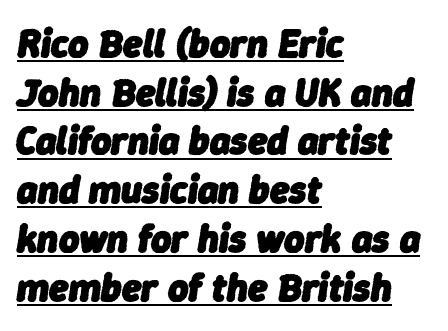
The image shows 39 px heavy type, italic (leaning right); set left-aligned, normal line spacing (1.25x), normal letter spacing, underlined; low stroke contrast and a medium x-height.
